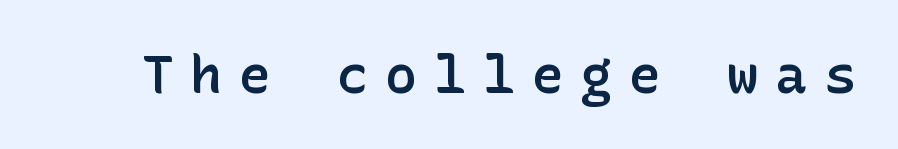
Q: Is the text bold? A: Semi-bold.
Q: Is the text italic (slanted)? A: No, it is upright.
Q: Is the typeface a serif or a sans-serif typeface? A: Sans-serif.
Q: Is the text underlined? A: No.
Q: Is the spacing between letters normal or unusually wide? A: Unusually wide.
Q: Width (condensed, normal, or wide)? A: Normal.
Q: Stroke contrast? A: Low.
Q: x-height? A: Medium.
